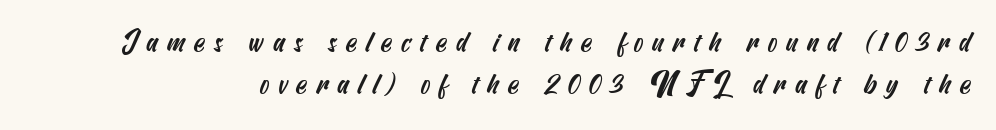
This sample uses expanded letter spacing, leaving extra air between glyphs. Words float on clear page, feet unadorned. Line spacing here is normal. Note: no serifs on the glyphs.
